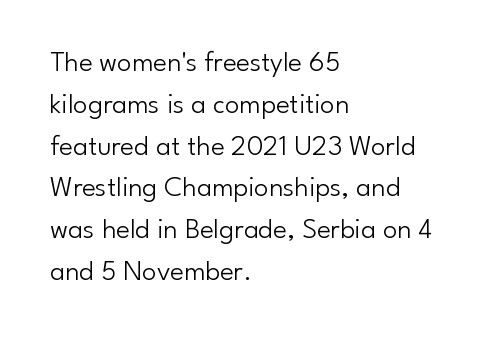
Q: Is the text bold? A: No.
Q: Is the text italic (slanted)? A: No, it is upright.
Q: Is the typeface a serif or a sans-serif typeface? A: Sans-serif.
Q: Is the text underlined? A: No.
Q: How is the paragraph aligned? A: Left-aligned.
Q: Is the spacing between letters normal or unusually wide? A: Normal.
Q: Is the spacing between lines tight, normal or loose? A: Normal.
Q: Width (condensed, normal, or wide)? A: Normal.
Q: Stroke contrast? A: Low.
Q: x-height? A: Small.
Q: Monospaced? A: No.
